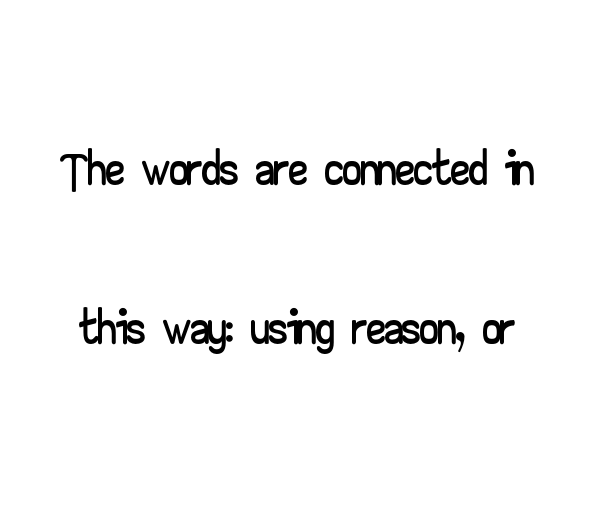
{"serif": "no", "italic": "no", "width": "wide", "stroke_contrast": "low", "x_height": "small", "monospaced": "no", "underline": "no", "line_spacing": "loose", "line_spacing_ratio": 2.15, "letter_spacing": "normal", "letter_spacing_em": 0.0, "glyph_px": 74}
